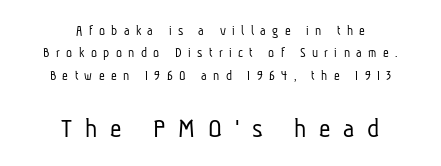
The image shows 28 px light, condensed sans-serif type; set centered, normal line spacing (1.6x), unusually wide letter spacing (+0.46 em), not underlined; the second (bottom) block is 2.0x larger; low stroke contrast and a medium x-height.
